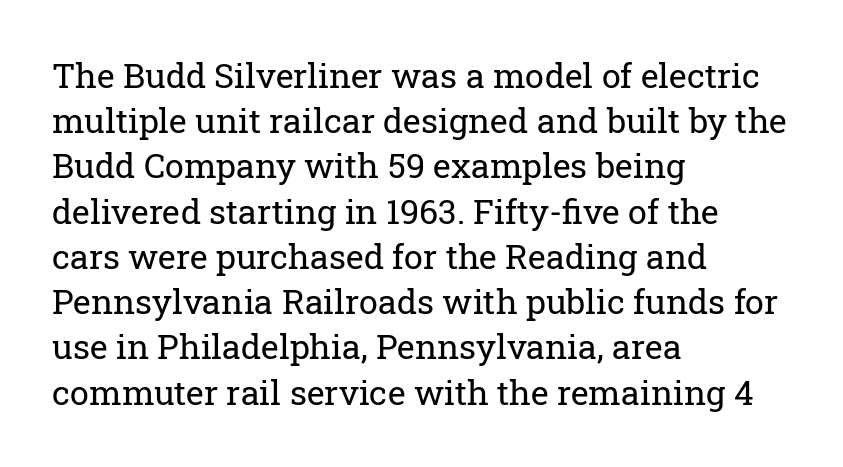
These lines are rendered in a variable-pitch font. In CSS terms this would be text-align: left. This rendering employs a face with finishing strokes, i.e., a serif. There is no visible air inserted between adjacent glyphs.
